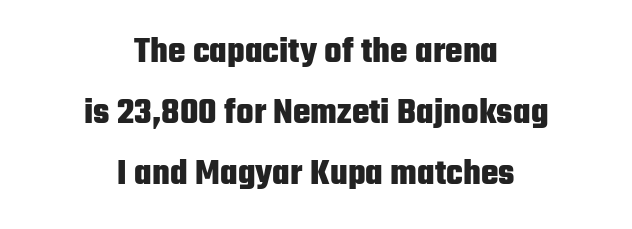
Nope, no serifs anywhere on these letters. Style check: upright. This sample has the flowing, uneven cadence of proportional lettering. Glyph-to-glyph distance matches everyday printed text. Compared with an ordinary text face, these strokes are far heavier — a full bold.
